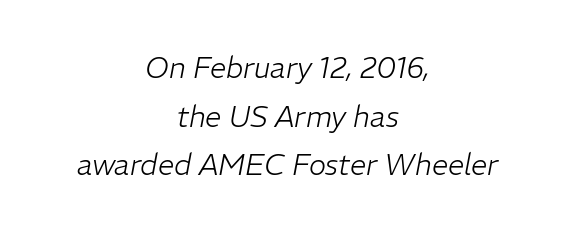
Each letter keeps its own natural width here, so spacing adapts to shape. The compositor balanced each line on the midline. Letters have the restrained weight of plain body copy at most. Compared with ordinary roman type, these characters are visibly tilted. Type without underlining.
